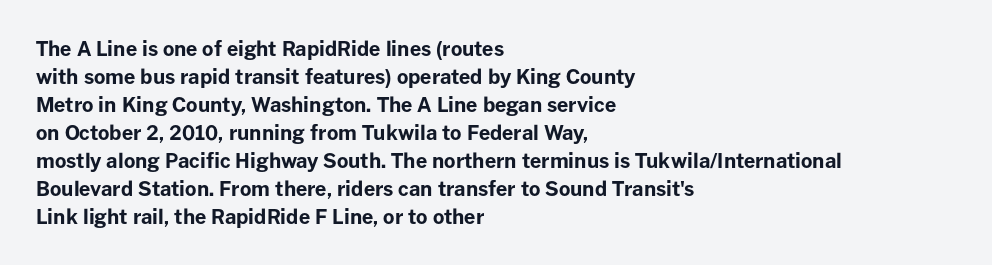
The image shows 20 px bold type, upright; set left-aligned, normal line spacing (1.4x), normal letter spacing, not underlined.
